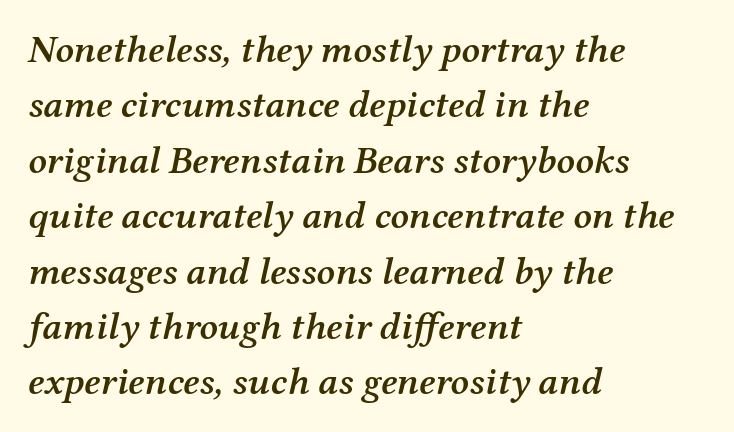
Q: Is the text bold? A: Semi-bold.
Q: Is the text italic (slanted)? A: Yes, it leans right by about 12 degrees.
Q: Is the typeface a serif or a sans-serif typeface? A: Serif.
Q: Is the text underlined? A: No.
Q: How is the paragraph aligned? A: Left-aligned.
Q: Is the spacing between letters normal or unusually wide? A: Normal.
Q: Is the spacing between lines tight, normal or loose? A: Normal.
Q: Width (condensed, normal, or wide)? A: Normal.
Q: Stroke contrast? A: Medium.
Q: x-height? A: Medium.
Q: Monospaced? A: No.
